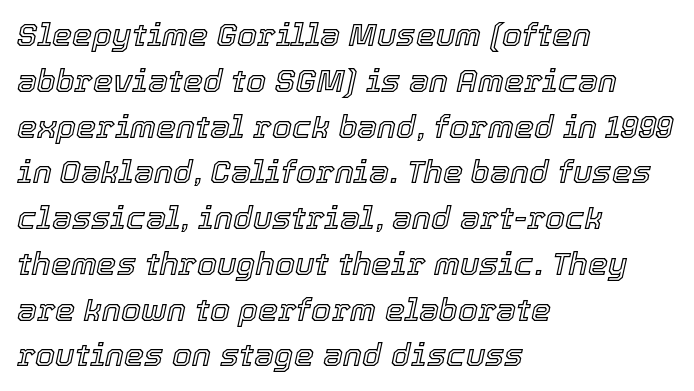
Q: Is the text italic (slanted)? A: Yes, it leans right by about 12 degrees.
Q: Is the text underlined? A: No.
Q: How is the paragraph aligned? A: Left-aligned.
Q: Is the spacing between letters normal or unusually wide? A: Normal.
Q: Is the spacing between lines tight, normal or loose? A: Normal.
Q: Width (condensed, normal, or wide)? A: Normal.
Q: x-height? A: Medium.
Q: Monospaced? A: No.
